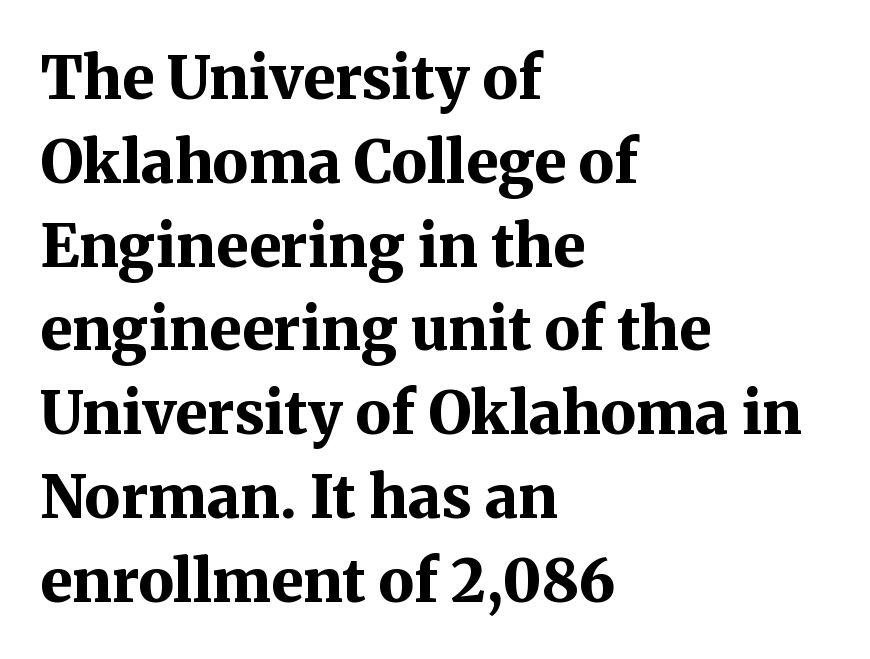
Bare-footed words on every line. This sample uses plain, unmodified letter spacing. Successive baselines arrive at the customary interval. Varying glyph widths throughout — classic text-font behaviour. Notice how thick the strokes are: this is what a full bold looks like. Is the block centered? No — it sits flush against the left margin.
